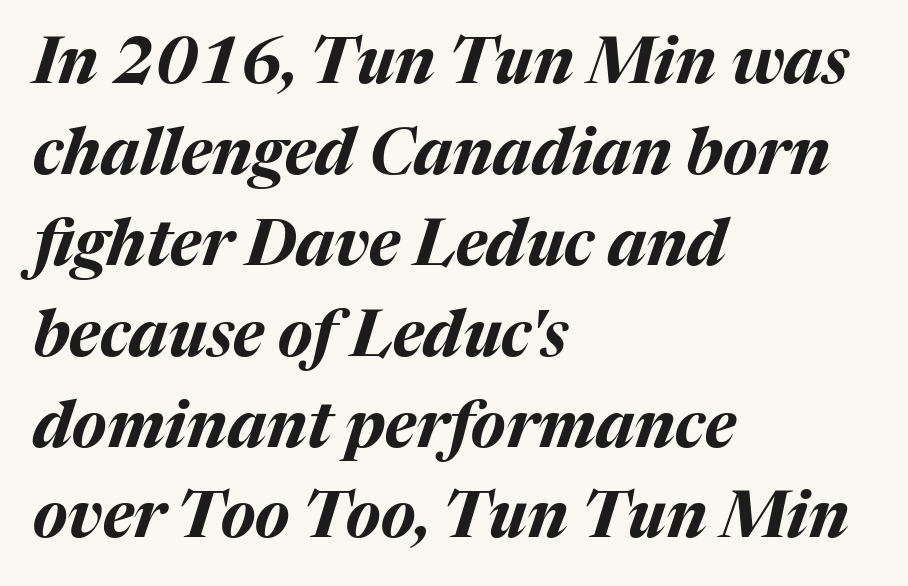
Q: Is the text bold? A: Yes.
Q: Is the text italic (slanted)? A: Yes, it leans right by about 17 degrees.
Q: Is the text underlined? A: No.
Q: How is the paragraph aligned? A: Left-aligned.
Q: Is the spacing between letters normal or unusually wide? A: Normal.
Q: Is the spacing between lines tight, normal or loose? A: Normal.
Q: Width (condensed, normal, or wide)? A: Normal.
Q: Stroke contrast? A: Medium.
Q: x-height? A: Medium.
Q: Monospaced? A: No.
